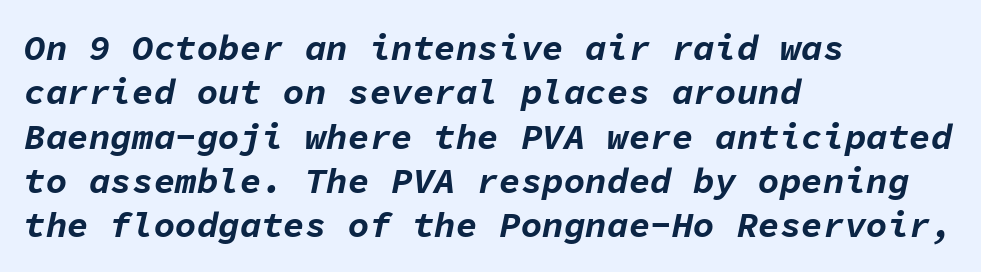
The area under the type is left untouched. Every letter is thick-stroked: bold, no question. Default kerning and tracking; the words read as compact shapes. The text carries the slant typical of an italic or oblique font.
